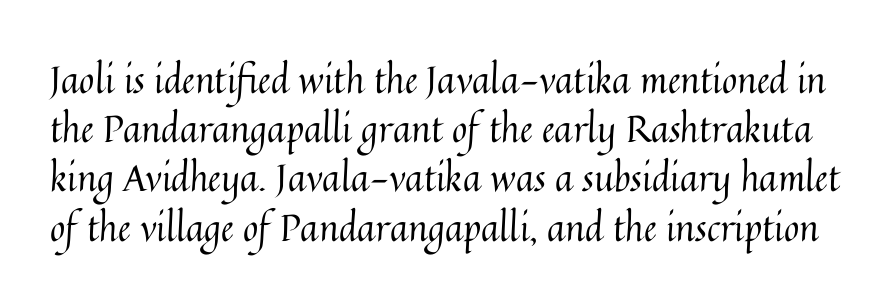
The image shows 37 px regular-weight type; set normal line spacing (1.33x), normal letter spacing, not underlined; medium stroke contrast and a medium x-height.
